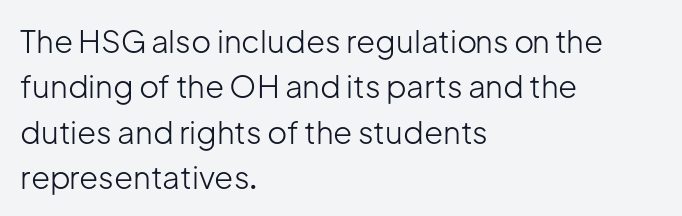
Vertical strokes here are truly vertical. Honestly, the row spacing looks completely unremarkable. What kind of face is this? One without serifs — a sans. The rendering uses natural spacing where letterforms have individual widths. A light-to-regular cut is what we see here.
